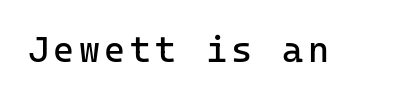
{"serif": "no", "italic": "no", "bold": "no", "weight": "regular", "width": "normal", "stroke_contrast": "low", "x_height": "medium", "underline": "no", "glyph_px": 36}
